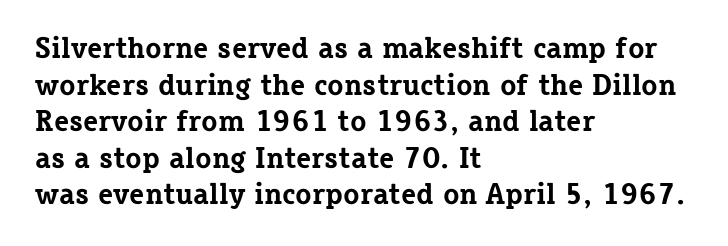
The image shows 30 px bold serif type, upright; set left-aligned, line spacing 1.22x, normal letter spacing, not underlined; low stroke contrast and a medium x-height.
